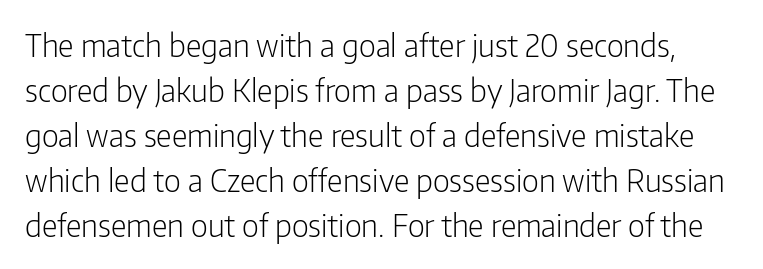
Q: Is the text bold? A: No.
Q: Is the text italic (slanted)? A: No, it is upright.
Q: Is the typeface a serif or a sans-serif typeface? A: Sans-serif.
Q: Is the text underlined? A: No.
Q: Is the spacing between letters normal or unusually wide? A: Normal.
Q: Is the spacing between lines tight, normal or loose? A: Normal.
Q: Width (condensed, normal, or wide)? A: Condensed.
Q: Stroke contrast? A: Low.
Q: x-height? A: Medium.
Q: Monospaced? A: No.
